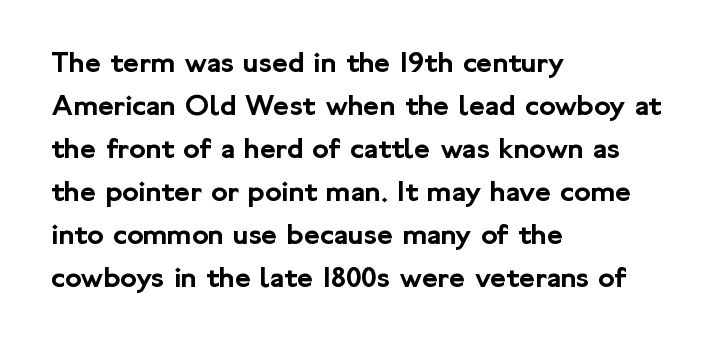
Q: Is the text italic (slanted)? A: No, it is upright.
Q: Is the typeface a serif or a sans-serif typeface? A: Sans-serif.
Q: Is the text underlined? A: No.
Q: How is the paragraph aligned? A: Left-aligned.
Q: Is the spacing between letters normal or unusually wide? A: Normal.
Q: Is the spacing between lines tight, normal or loose? A: Normal.
Q: Width (condensed, normal, or wide)? A: Normal.
Q: Stroke contrast? A: Low.
Q: x-height? A: Medium.
Q: Monospaced? A: No.
